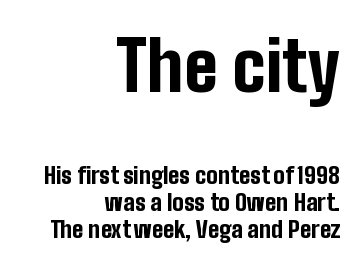
Q: Is the text bold? A: Yes.
Q: Is the text italic (slanted)? A: No, it is upright.
Q: Is the typeface a serif or a sans-serif typeface? A: Sans-serif.
Q: Is the text underlined? A: No.
Q: How is the paragraph aligned? A: Right-aligned.
Q: Is the spacing between letters normal or unusually wide? A: Normal.
Q: Which block of text is set in a larger size, the first (top) or the second (bottom)? A: The first (top) one.
Q: Width (condensed, normal, or wide)? A: Condensed.
Q: Stroke contrast? A: Low.
Q: x-height? A: Medium.
Q: Monospaced? A: No.
